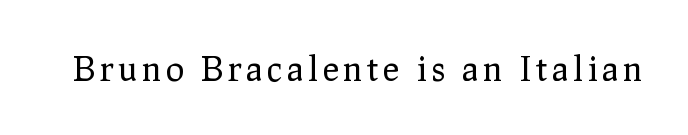
The image shows 34 px regular-weight serif type, upright; set not underlined; low stroke contrast and a medium x-height.
